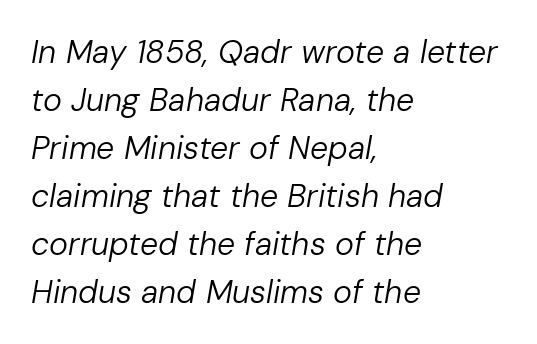
The image shows 32 px regular-weight type, italic (leaning right); set left-aligned, normal line spacing (1.5x), normal letter spacing, not underlined; low stroke contrast and a medium x-height.
